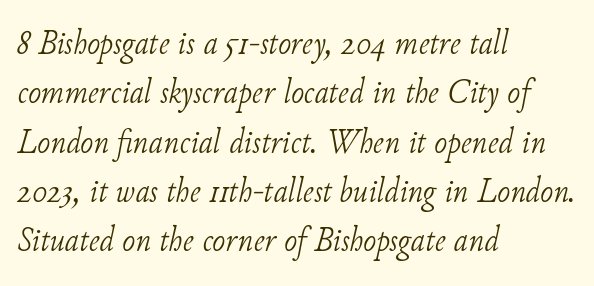
{"serif": "yes", "italic": "yes", "lean": "right", "slant_degrees": 11, "bold": "no", "weight": "light", "width": "normal", "stroke_contrast": "low", "x_height": "small", "monospaced": "no", "underline": "no", "align": "left", "line_spacing": "normal", "line_spacing_ratio": 1.41, "letter_spacing": "normal", "letter_spacing_em": 0.0, "glyph_px": 35}
